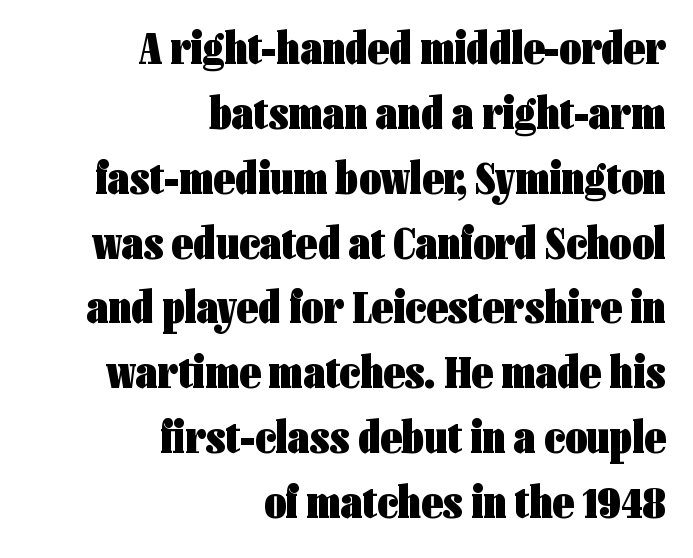
The image shows 47 px heavy, condensed sans-serif type, upright; set right-aligned, normal line spacing (1.38x), normal letter spacing, not underlined; low stroke contrast and a medium x-height.
